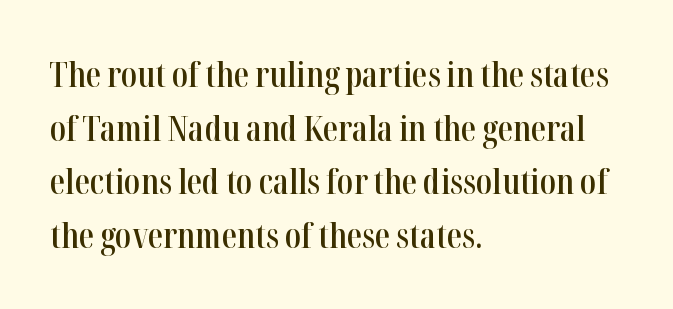
{"serif": "yes", "italic": "no", "bold": "semi", "weight": "semibold", "width": "condensed", "stroke_contrast": "high", "x_height": "medium", "monospaced": "no", "underline": "no", "align": "left", "line_spacing": "normal", "line_spacing_ratio": 1.58, "letter_spacing": "normal", "letter_spacing_em": 0.0, "glyph_px": 34}
